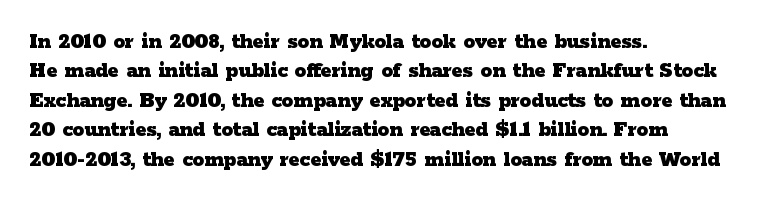
Q: Is the text bold? A: Yes.
Q: Is the text italic (slanted)? A: No, it is upright.
Q: Is the text underlined? A: No.
Q: How is the paragraph aligned? A: Left-aligned.
Q: Is the spacing between letters normal or unusually wide? A: Normal.
Q: Is the spacing between lines tight, normal or loose? A: Normal.
